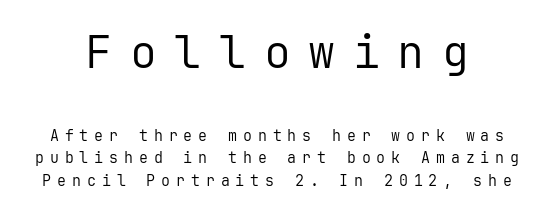
Q: Is the text bold? A: No.
Q: Is the text italic (slanted)? A: No, it is upright.
Q: Is the typeface a serif or a sans-serif typeface? A: Sans-serif.
Q: Is the text underlined? A: No.
Q: Is the spacing between letters normal or unusually wide? A: Unusually wide.
Q: Is the spacing between lines tight, normal or loose? A: Normal.
Q: Which block of text is set in a larger size, the first (top) or the second (bottom)? A: The first (top) one.
Q: Width (condensed, normal, or wide)? A: Normal.
Q: Stroke contrast? A: Low.
Q: x-height? A: Medium.
Q: Monospaced? A: Yes.
